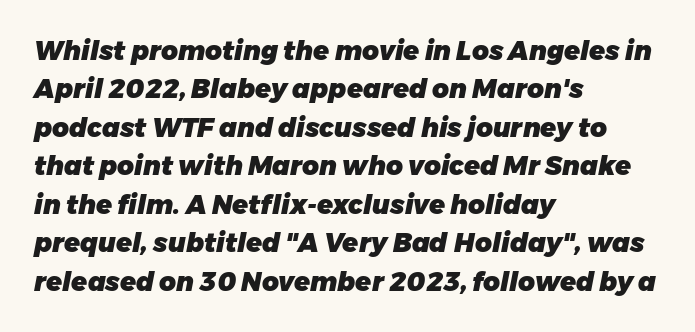
{"italic": "yes", "lean": "right", "slant_degrees": 11, "bold": "yes", "underline": "no", "align": "left", "line_spacing": "normal", "line_spacing_ratio": 1.48, "letter_spacing": "normal", "letter_spacing_em": 0.0, "glyph_px": 26}
